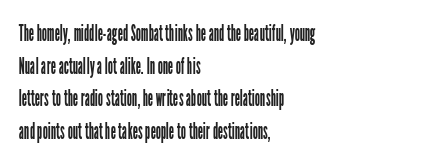
Characters follow at the spacing the type designer built in. The letterforms sit at book weight or below. Rendered with straight, roman letterforms. The rows are spaced the way most documents space them. The strip under each line holds only bare page.
